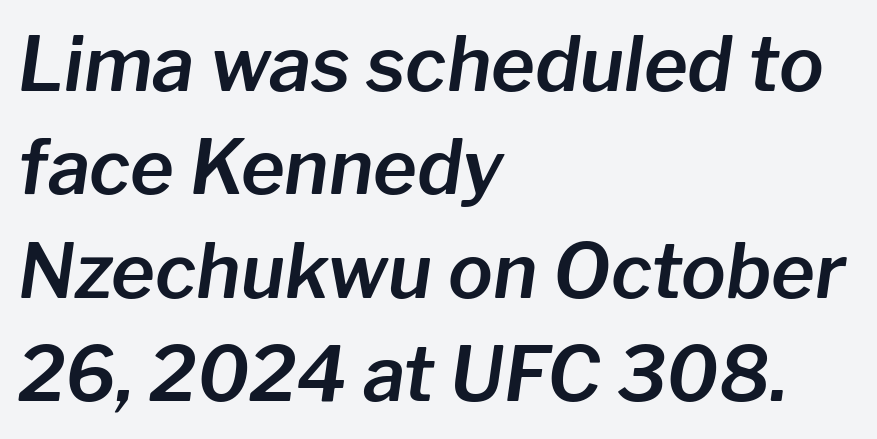
The rendering uses natural spacing where letterforms have individual widths. Descender tails drop into unmarked territory. The rendering keeps characters at their native spacing. Style check: oblique.
